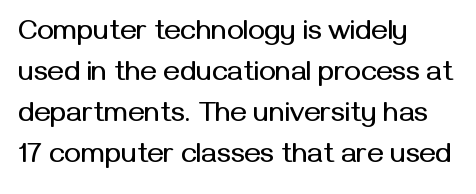
Notice how descenders clear the ascenders below comfortably — that's standard leading. The typeface chosen for these lines omits serifs. Ascenders rise straight up at ninety degrees. This sample has the flowing, uneven cadence of proportional lettering. Between one letter and the next there's only the usual sliver of space.
